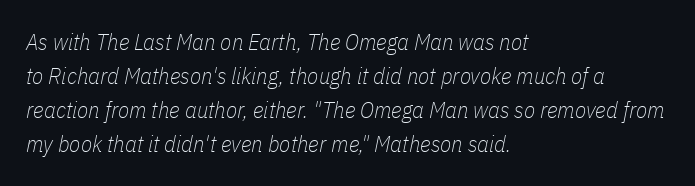
The image shows 23 px text type, italic (leaning right); set left-aligned, normal line spacing (1.48x), normal letter spacing, not underlined.
